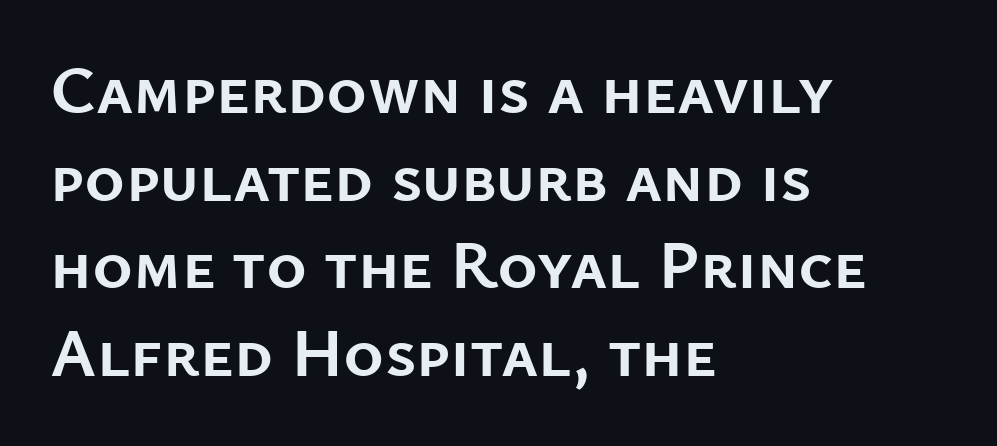
Compared with typical body copy, the letter spacing here is the same. Rendered with straight, roman letterforms. This sample has the flowing, uneven cadence of proportional lettering. Caption: bold face, heavy strokes.
